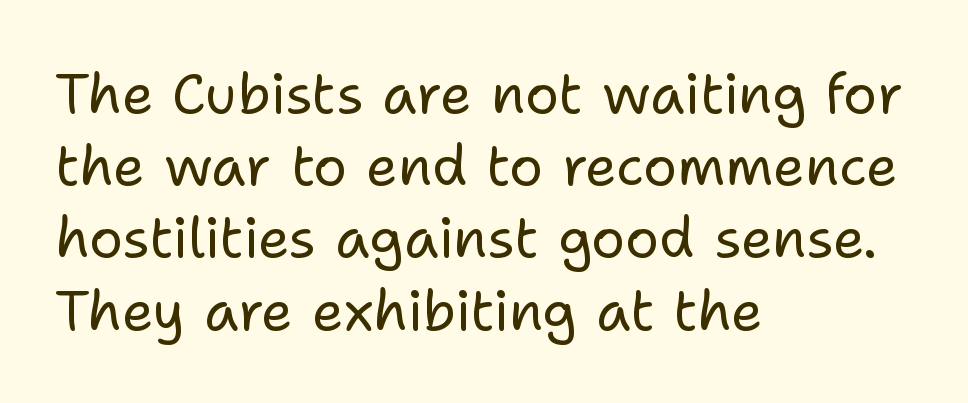
{"serif": "no", "italic": "no", "bold": "no", "weight": "regular", "width": "normal", "stroke_contrast": "low", "x_height": "medium", "monospaced": "no", "underline": "no", "align": "left", "line_spacing": "normal", "line_spacing_ratio": 1.29, "letter_spacing": "normal", "letter_spacing_em": 0.0, "glyph_px": 56}
